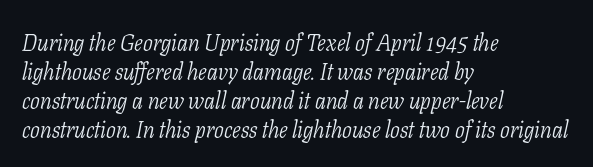
Q: Is the text bold? A: No.
Q: Is the text italic (slanted)? A: Yes, it leans right by about 11 degrees.
Q: Is the text underlined? A: No.
Q: How is the paragraph aligned? A: Left-aligned.
Q: Is the spacing between letters normal or unusually wide? A: Normal.
Q: Is the spacing between lines tight, normal or loose? A: Normal.
